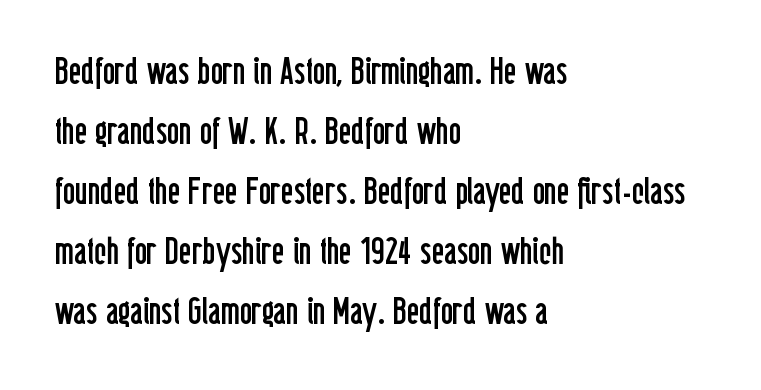
The image shows 38 px regular-weight, condensed sans-serif type, upright; set left-aligned, normal line spacing (1.58x), normal letter spacing, not underlined; low stroke contrast and a medium x-height.
